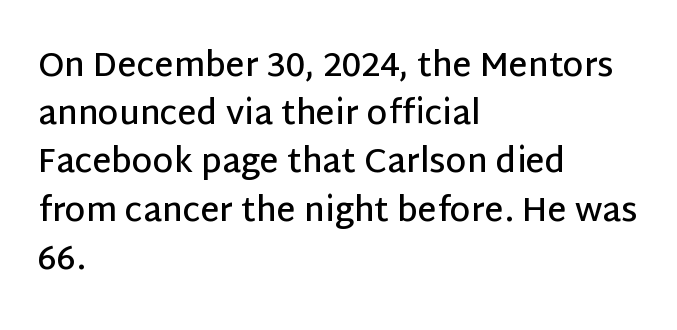
Q: Is the text bold? A: Semi-bold.
Q: Is the text italic (slanted)? A: No, it is upright.
Q: Is the typeface a serif or a sans-serif typeface? A: Sans-serif.
Q: Is the text underlined? A: No.
Q: How is the paragraph aligned? A: Left-aligned.
Q: Is the spacing between letters normal or unusually wide? A: Normal.
Q: Is the spacing between lines tight, normal or loose? A: Normal.
Q: Width (condensed, normal, or wide)? A: Normal.
Q: Stroke contrast? A: Low.
Q: x-height? A: Large.
Q: Monospaced? A: No.
